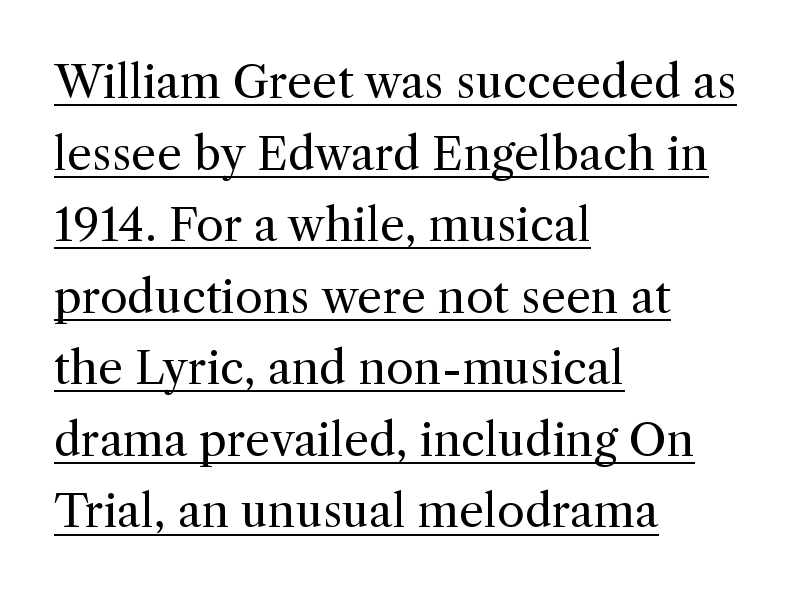
{"serif": "yes", "italic": "no", "bold": "no", "weight": "regular", "width": "normal", "x_height": "medium", "monospaced": "no", "underline": "yes", "align": "left", "line_spacing": "normal", "line_spacing_ratio": 1.59, "letter_spacing": "normal", "letter_spacing_em": 0.0, "glyph_px": 45}
